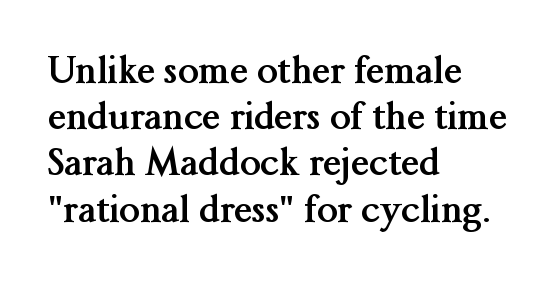
The passage is arranged the way most books set body copy — flush left. Unmarked baselines from the first word to the last. The letters stand upright; this is a roman face. Serif or sans? Serif — the stroke terminals have little feet. The letters advance in unequal steps, a hallmark of proportional type. A full-strength bold gives these letters their thick strokes.
